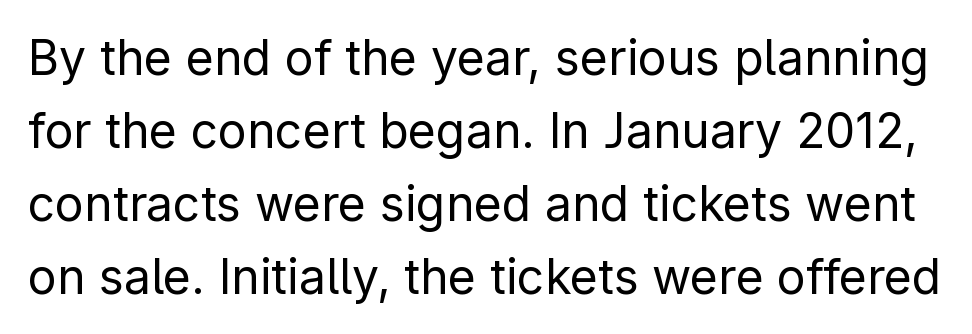
Q: Is the text bold? A: No.
Q: Is the text italic (slanted)? A: No, it is upright.
Q: Is the typeface a serif or a sans-serif typeface? A: Sans-serif.
Q: Is the text underlined? A: No.
Q: Is the spacing between letters normal or unusually wide? A: Normal.
Q: Is the spacing between lines tight, normal or loose? A: Normal.
Q: Width (condensed, normal, or wide)? A: Normal.
Q: Stroke contrast? A: Low.
Q: x-height? A: Medium.
Q: Monospaced? A: No.
